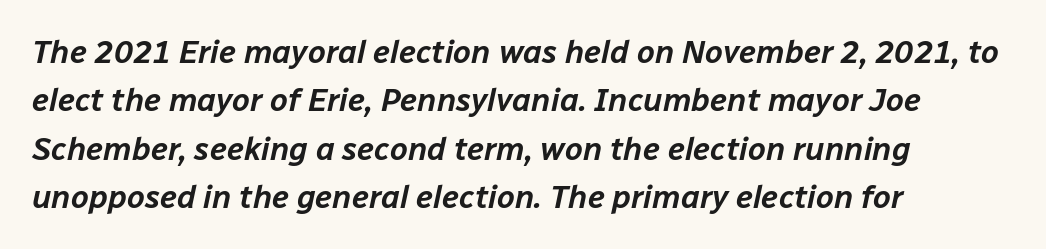
Q: Is the text italic (slanted)? A: Yes, it leans right by about 12 degrees.
Q: Is the text underlined? A: No.
Q: How is the paragraph aligned? A: Left-aligned.
Q: Is the spacing between letters normal or unusually wide? A: Normal.
Q: Is the spacing between lines tight, normal or loose? A: Normal.
Q: Width (condensed, normal, or wide)? A: Normal.
Q: Stroke contrast? A: Low.
Q: x-height? A: Medium.
Q: Monospaced? A: No.
